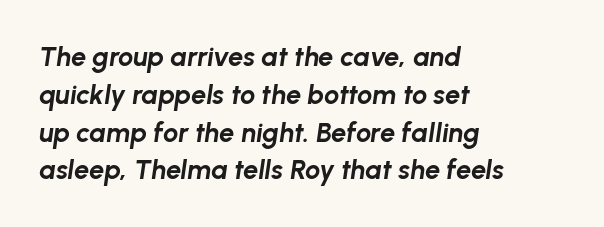
These words are printed bold, with thick strokes throughout. A clean baseline with only descenders dipping below it. Glyph-to-glyph distance matches everyday printed text. These lines stack with their left ends in a neat column. The passage shown leans; its letterforms are oblique. Normally led — the rows are evenly, conventionally spaced.
